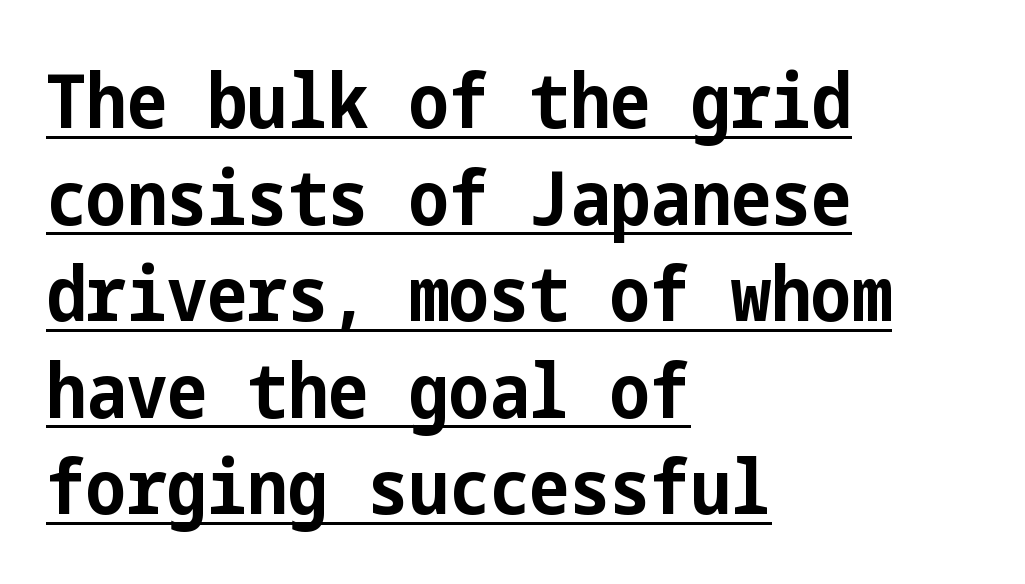
The passage is arranged the way most books set body copy — flush left. Set as a true bold cut, around the 700 mark. Nothing sits at the stroke ends, so this counts as sans-serif. The rows are spaced the way most documents space them.
